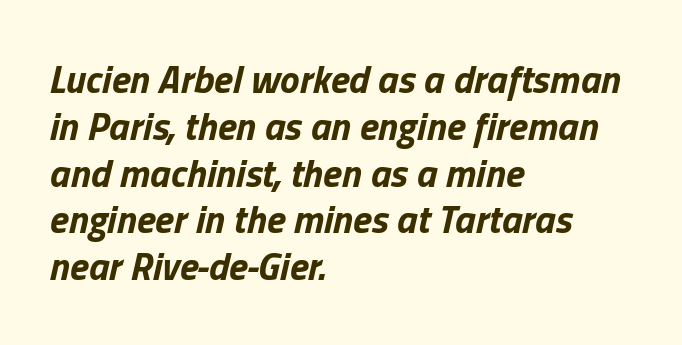
The image shows 39 px bold type, italic (leaning right); set left-aligned, line spacing 1.2x, normal letter spacing, not underlined; low stroke contrast and a medium x-height.
